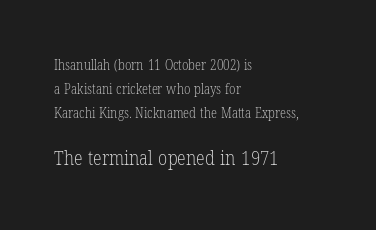
{"italic": "no", "bold": "no", "underline": "no", "align": "left", "line_spacing_ratio": 1.73, "letter_spacing": "normal", "letter_spacing_em": 0.0, "larger_block": "second", "size_ratio": 1.43, "glyph_px": 20}
